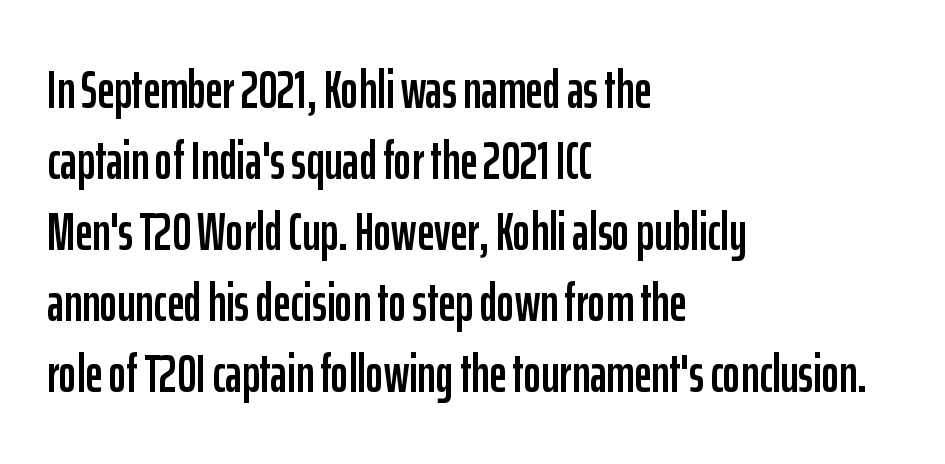
Q: Is the text italic (slanted)? A: No, it is upright.
Q: Is the typeface a serif or a sans-serif typeface? A: Sans-serif.
Q: Is the text underlined? A: No.
Q: How is the paragraph aligned? A: Left-aligned.
Q: Is the spacing between letters normal or unusually wide? A: Normal.
Q: Is the spacing between lines tight, normal or loose? A: Normal.
Q: Width (condensed, normal, or wide)? A: Condensed.
Q: Stroke contrast? A: Low.
Q: x-height? A: Medium.
Q: Monospaced? A: No.
